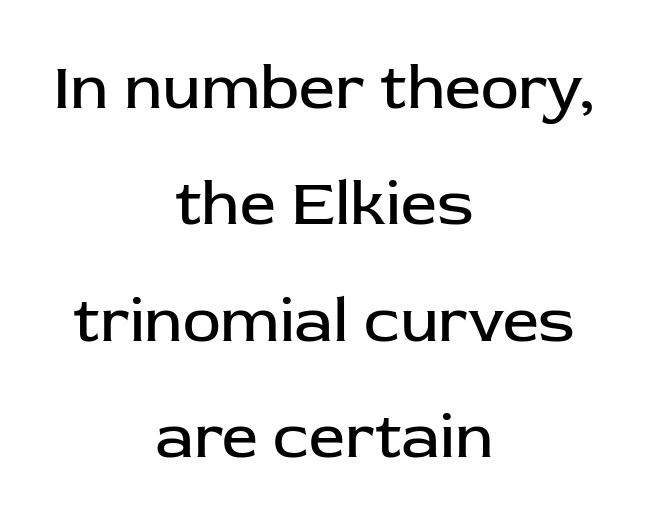
{"serif": "no", "italic": "no", "bold": "no", "weight": "regular", "width": "normal", "stroke_contrast": "low", "x_height": "medium", "monospaced": "no", "underline": "no", "align": "center", "line_spacing_ratio": 1.82, "letter_spacing": "normal", "letter_spacing_em": 0.0, "glyph_px": 64}
